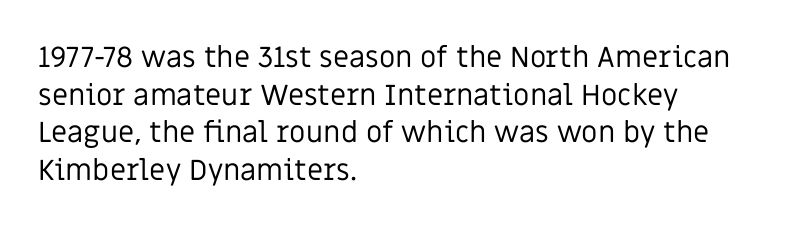
This sample is left-justified, so line endings fall wherever the words run out. No feet cap the strokes, marking this as sans-serif type. Nobody touched the tracking dial on this one. The typography opts for an upright posture over an oblique one. Spacing verdict: proportional, widths tailored to each character.
